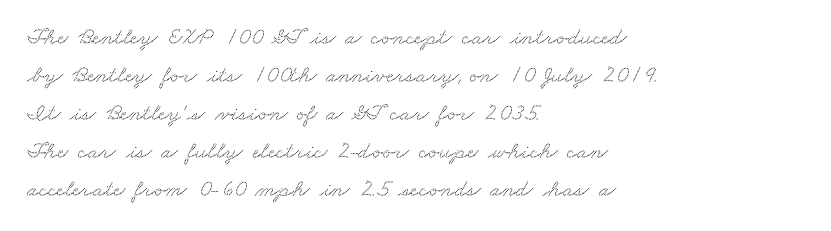
Characters follow at the spacing the type designer built in. Does the leading feel generous? No, just average. Quick note: underline off. The paragraph shown leans on its left margin.
